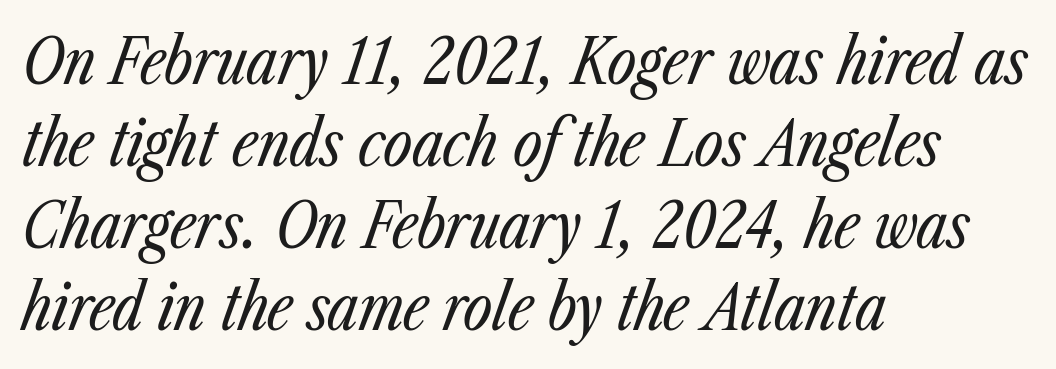
The image shows 63 px regular-weight, condensed type, italic (leaning right); set left-aligned, normal line spacing (1.3x), normal letter spacing, not underlined; low stroke contrast and a medium x-height.
